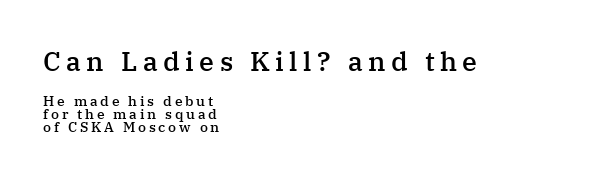
Q: Is the text bold? A: Semi-bold.
Q: Is the text italic (slanted)? A: No, it is upright.
Q: Is the text underlined? A: No.
Q: How is the paragraph aligned? A: Left-aligned.
Q: Is the spacing between letters normal or unusually wide? A: Unusually wide.
Q: Is the spacing between lines tight, normal or loose? A: Tight.
Q: Which block of text is set in a larger size, the first (top) or the second (bottom)? A: The first (top) one.
